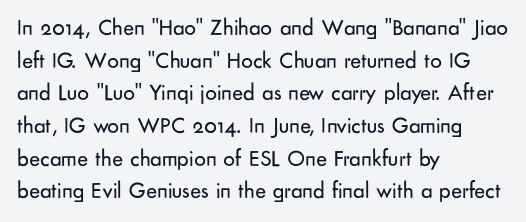
Characters follow at the spacing the type designer built in. The letterforms sit at book weight or below. Rendered with straight, roman letterforms. The rows are spaced the way most documents space them. The strip under each line holds only bare page.
